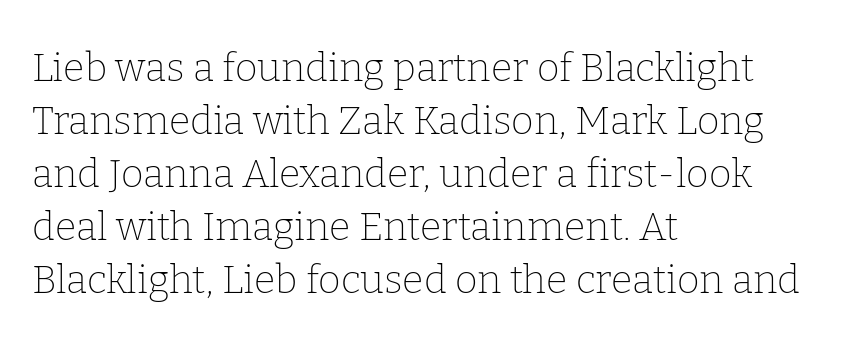
The image shows 39 px thin serif type, upright; set left-aligned, normal line spacing (1.36x), normal letter spacing, not underlined; low stroke contrast and a medium x-height.
